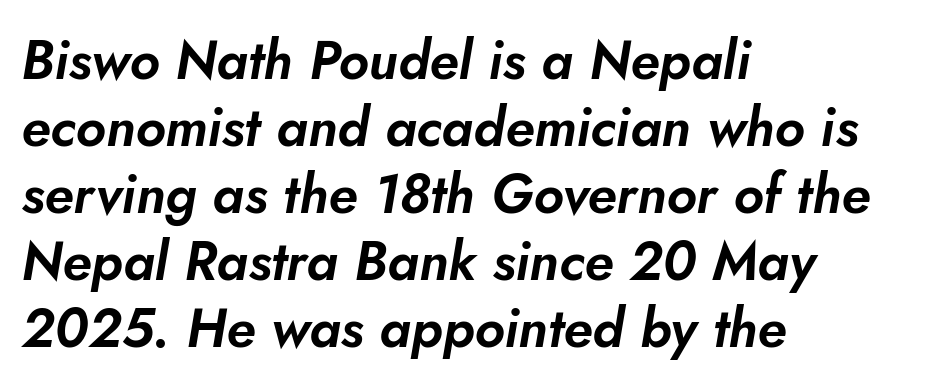
{"italic": "yes", "lean": "right", "slant_degrees": 10, "width": "normal", "stroke_contrast": "low", "x_height": "small", "monospaced": "no", "underline": "no", "align": "left", "line_spacing_ratio": 1.24, "letter_spacing": "normal", "letter_spacing_em": 0.0, "glyph_px": 54}
